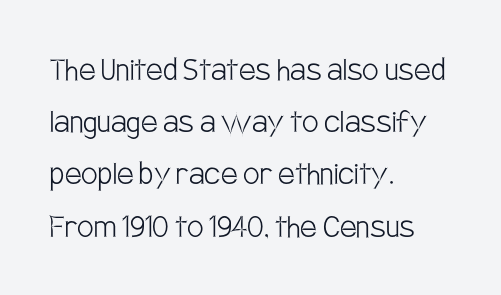
Q: Is the text bold? A: No.
Q: Is the text italic (slanted)? A: No, it is upright.
Q: Is the typeface a serif or a sans-serif typeface? A: Sans-serif.
Q: Is the text underlined? A: No.
Q: How is the paragraph aligned? A: Left-aligned.
Q: Is the spacing between letters normal or unusually wide? A: Normal.
Q: Is the spacing between lines tight, normal or loose? A: Normal.
Q: Width (condensed, normal, or wide)? A: Condensed.
Q: Stroke contrast? A: Low.
Q: x-height? A: Large.
Q: Monospaced? A: No.
